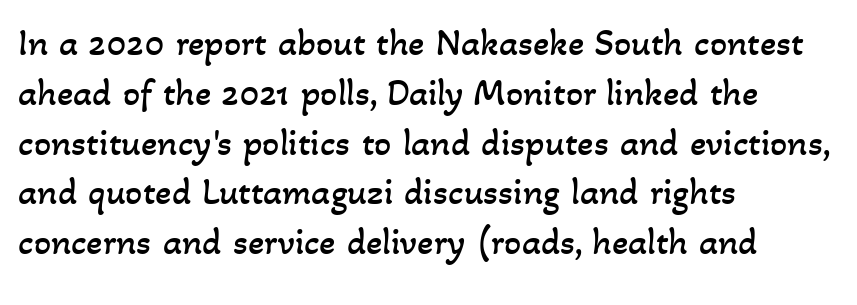
The image shows 38 px regular-weight type; set left-aligned, normal line spacing (1.31x), normal letter spacing, not underlined; low stroke contrast and a small x-height.
